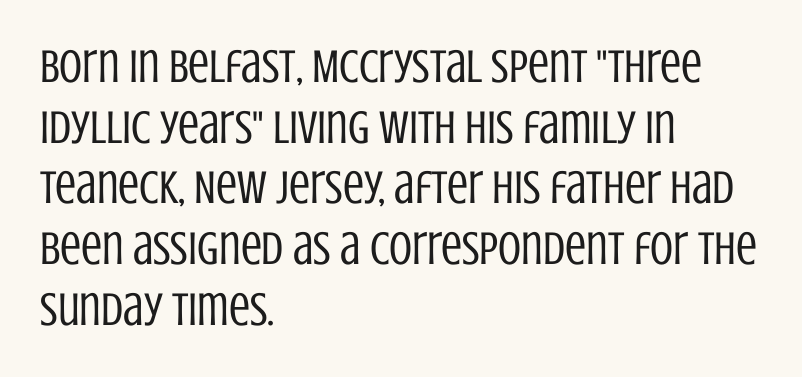
The zone under the glyphs is completely vacant. Nothing heavy about these letters — not bold at all. You can tell from the bare stems that sans-serif type was used. This block has exactly the height ordinary leading produces.
